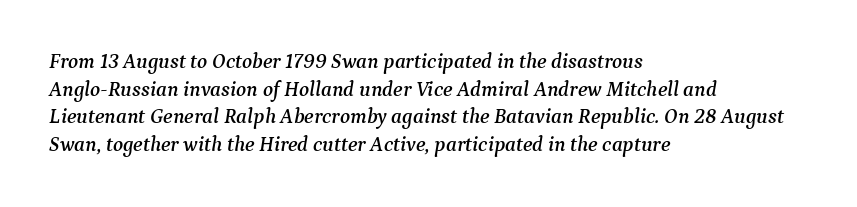
The image shows 21 px text type, italic (leaning right); set left-aligned, normal line spacing (1.32x), normal letter spacing, not underlined.
